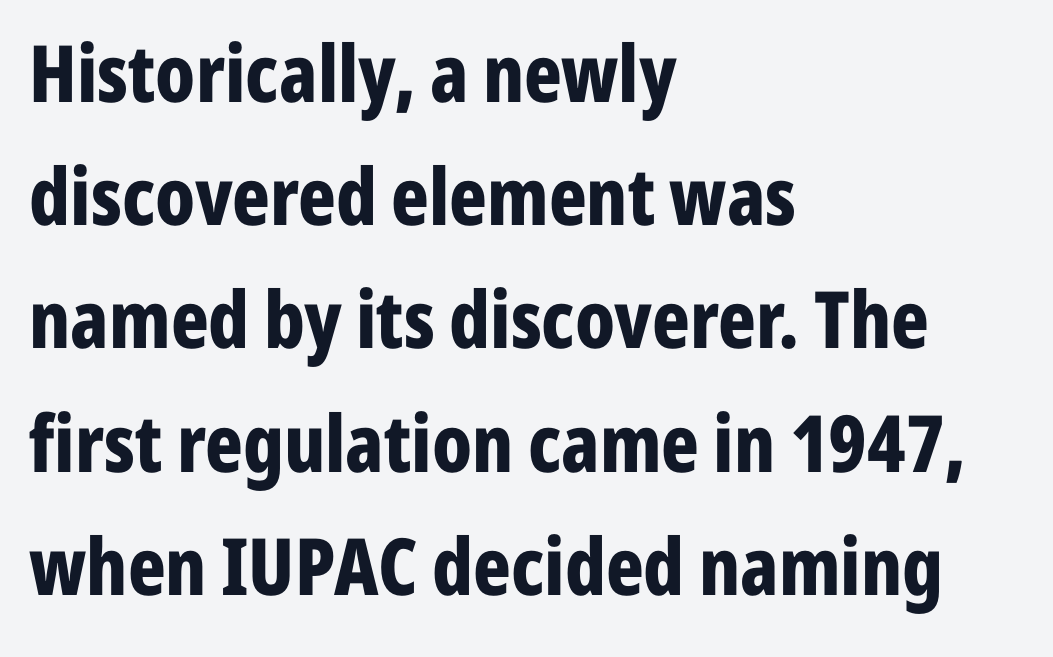
The image shows 79 px bold, condensed sans-serif type, upright; set left-aligned, normal line spacing (1.56x), normal letter spacing, not underlined; low stroke contrast and a medium x-height.
